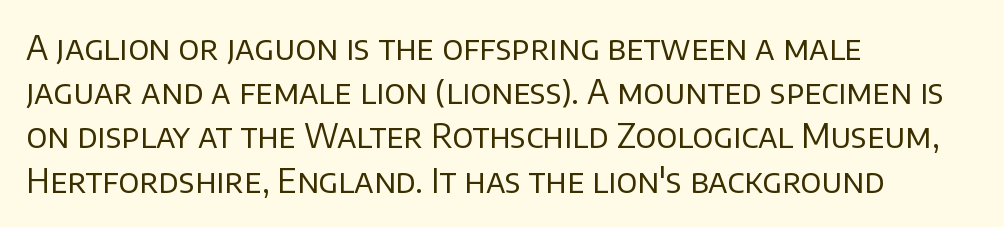
{"serif": "no", "italic": "no", "bold": "no", "weight": "regular", "width": "normal", "stroke_contrast": "low", "x_height": "large", "monospaced": "no", "underline": "no", "align": "left", "line_spacing": "normal", "line_spacing_ratio": 1.34, "letter_spacing": "normal", "letter_spacing_em": 0.0, "glyph_px": 33}
